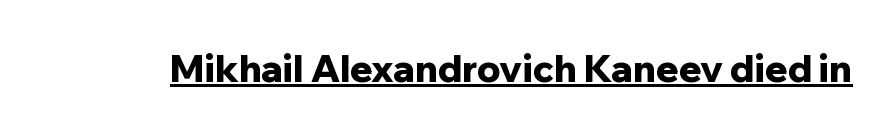
{"serif": "no", "italic": "no", "bold": "yes", "weight": "bold", "width": "normal", "stroke_contrast": "low", "x_height": "medium", "monospaced": "no", "underline": "yes", "letter_spacing": "normal", "letter_spacing_em": 0.0, "glyph_px": 37}
